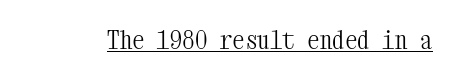
Q: Is the text bold? A: No.
Q: Is the text italic (slanted)? A: No, it is upright.
Q: Is the text underlined? A: Yes.
Q: Is the spacing between letters normal or unusually wide? A: Normal.
